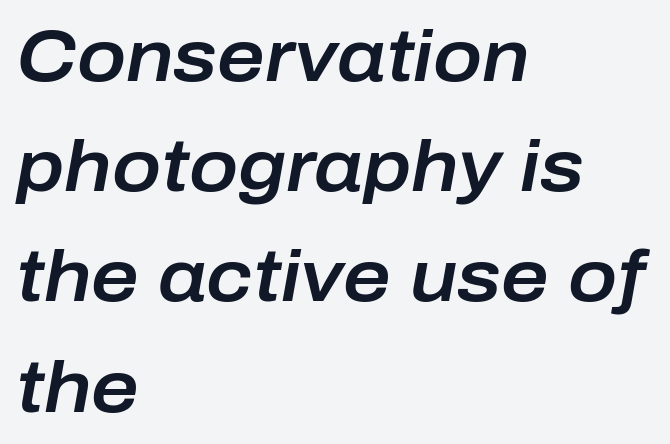
{"italic": "yes", "lean": "right", "slant_degrees": 10, "width": "normal", "stroke_contrast": "low", "x_height": "medium", "monospaced": "no", "underline": "no", "align": "left", "line_spacing": "normal", "line_spacing_ratio": 1.51, "letter_spacing": "normal", "letter_spacing_em": 0.0, "glyph_px": 73}
